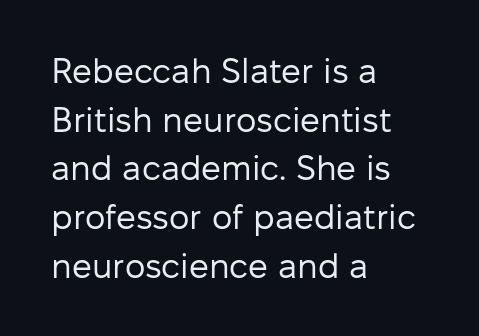
Does the lettering tilt? It doesn't — this is upright. The strokes are not fattened; the text isn't bold. Caption: multi-line text, flush left, ragged right. The rendering uses natural spacing where letterforms have individual widths.
